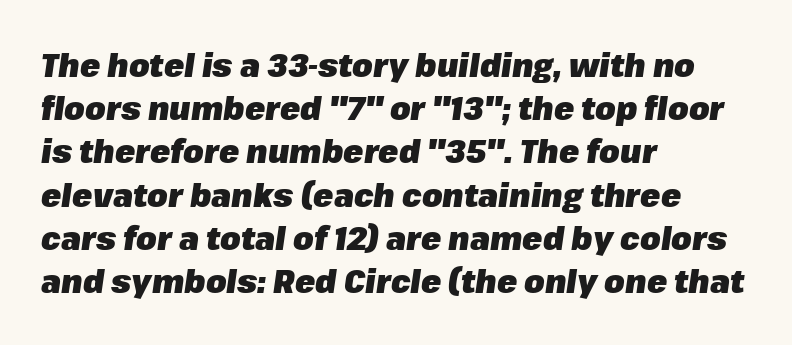
The letters are slanted; this is an italic face. Successive baselines arrive at the customary interval. The letterforms sit shoulder to shoulder at normal distance. Think of a printed novel: that variable character pitch is what you see here. The lines are quadded left.
